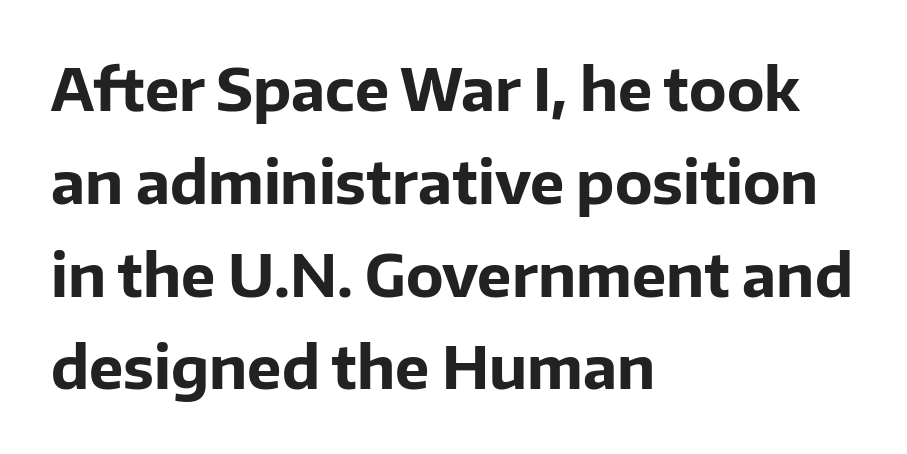
The image shows 58 px bold sans-serif type, upright; set left-aligned, normal line spacing (1.6x), normal letter spacing, not underlined; low stroke contrast and a medium x-height.
